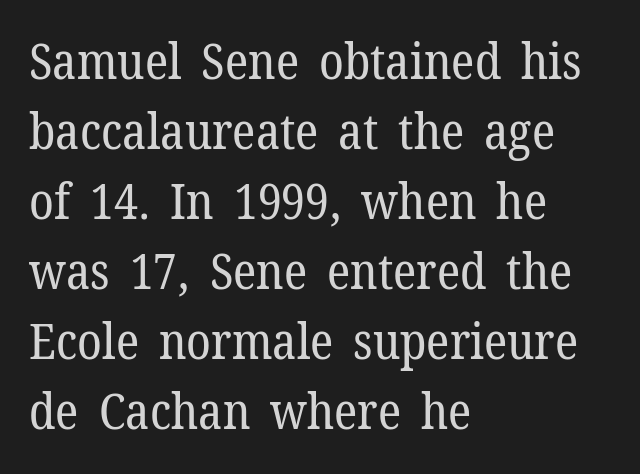
Q: Is the text bold? A: No.
Q: Is the text italic (slanted)? A: No, it is upright.
Q: Is the typeface a serif or a sans-serif typeface? A: Serif.
Q: Is the text underlined? A: No.
Q: How is the paragraph aligned? A: Left-aligned.
Q: Is the spacing between letters normal or unusually wide? A: Normal.
Q: Is the spacing between lines tight, normal or loose? A: Normal.
Q: Width (condensed, normal, or wide)? A: Normal.
Q: Stroke contrast? A: Low.
Q: x-height? A: Medium.
Q: Monospaced? A: No.
